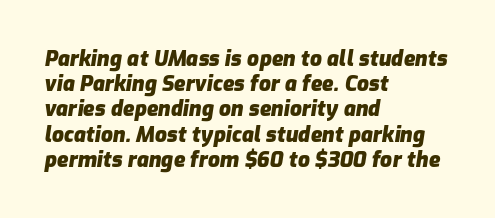
Here the glyphs are tracked normally, forming tight word shapes. The lines in this sample share a left origin and differ only in where they stop. Thick stems and heavy bowls — unmistakably bold. There's an unmistakable incline to the writing here. The string is rendered with underlining switched off.
